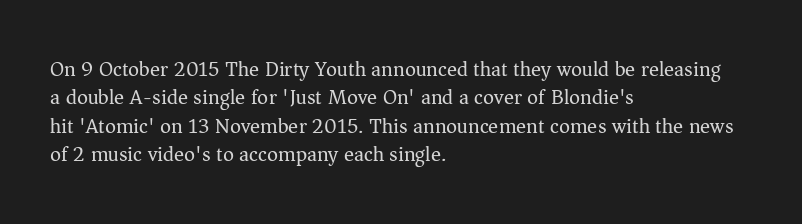
The image shows 21 px text type, upright; set left-aligned, normal line spacing (1.35x), normal letter spacing, not underlined.
